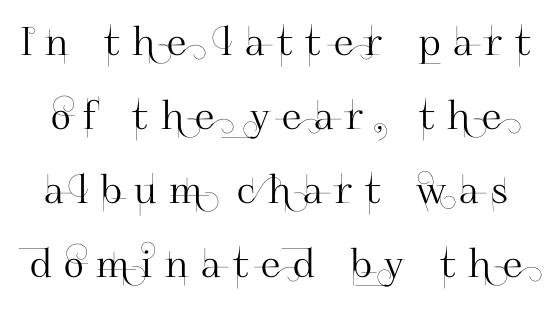
You could not count columns in this text — the font is proportionally spaced. Caption: expanded tracking, letters set apart. To sum up the face: it is a sans, with no serifs. Tall strokes in this sample are plumb rather than angled.
